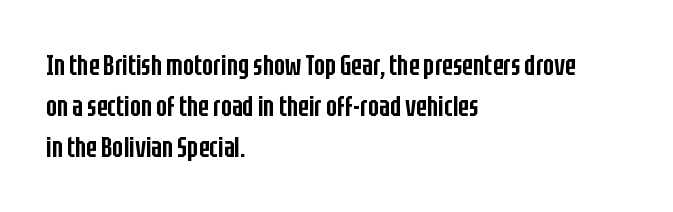
The image shows 29 px semibold, condensed sans-serif type, upright; set left-aligned, normal line spacing (1.41x), normal letter spacing, not underlined; low stroke contrast and a large x-height.
